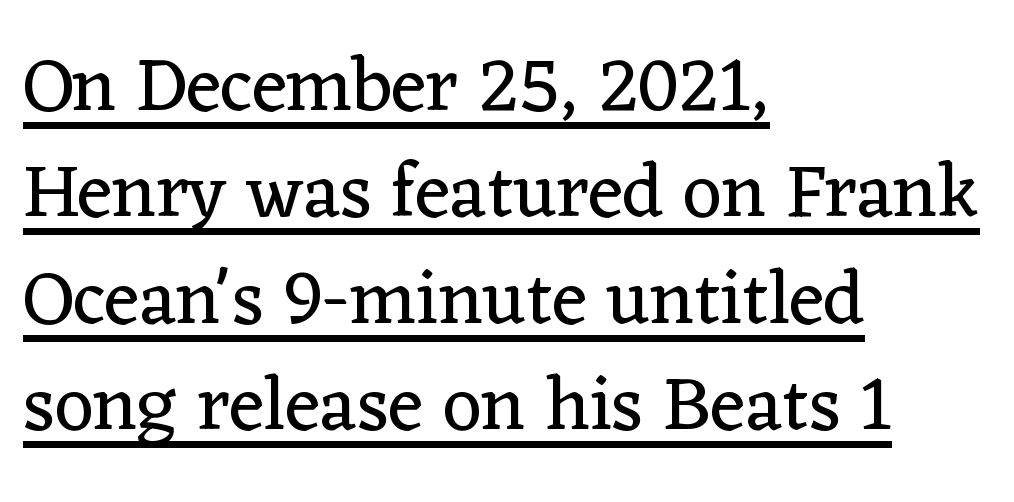
{"serif": "yes", "italic": "no", "bold": "no", "weight": "regular", "width": "normal", "stroke_contrast": "low", "x_height": "medium", "monospaced": "no", "underline": "yes", "align": "left", "line_spacing": "normal", "line_spacing_ratio": 1.4, "letter_spacing": "normal", "letter_spacing_em": 0.0, "glyph_px": 76}
